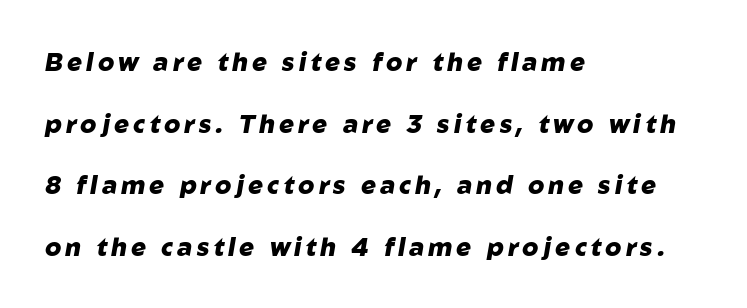
{"italic": "yes", "lean": "right", "slant_degrees": 10, "bold": "yes", "underline": "no", "align": "left", "line_spacing": "loose", "line_spacing_ratio": 2.47, "glyph_px": 25}
